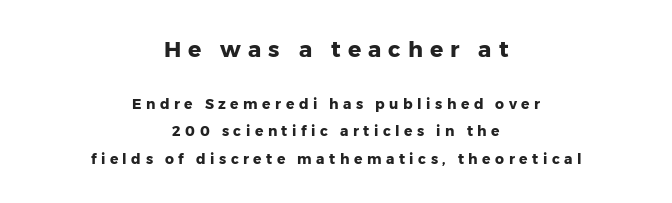
Visually, the top section dominates because its glyphs are scaled up. The letters stand upright; this is a roman face. These words are printed bold, with thick strokes throughout. Students, note that the glyphs here are deliberately spaced far apart.
